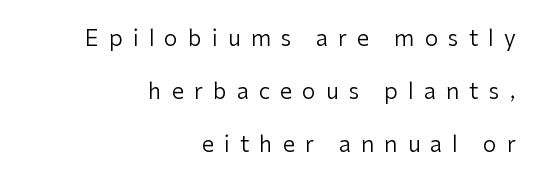
{"italic": "no", "bold": "no", "underline": "no", "align": "right", "line_spacing": "loose", "line_spacing_ratio": 2.41, "letter_spacing": "wide", "letter_spacing_em": 0.46, "glyph_px": 22}
